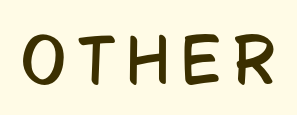
Q: Is the text italic (slanted)? A: No, it is upright.
Q: Is the typeface a serif or a sans-serif typeface? A: Sans-serif.
Q: Is the text underlined? A: No.
Q: Width (condensed, normal, or wide)? A: Condensed.
Q: Stroke contrast? A: Low.
Q: x-height? A: Large.
Q: Monospaced? A: No.
